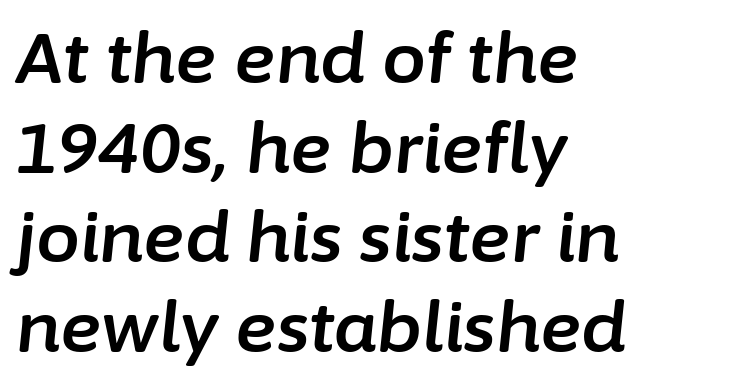
The image shows 70 px text type, italic (leaning right); set left-aligned, normal line spacing (1.28x), normal letter spacing, not underlined; low stroke contrast and a medium x-height.
